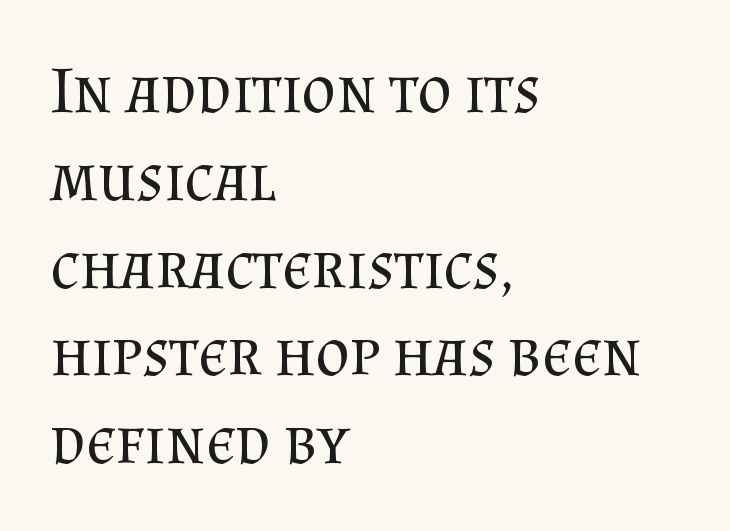
Q: Is the text bold? A: No.
Q: Is the text italic (slanted)? A: No, it is upright.
Q: Is the typeface a serif or a sans-serif typeface? A: Serif.
Q: Is the text underlined? A: No.
Q: How is the paragraph aligned? A: Left-aligned.
Q: Is the spacing between letters normal or unusually wide? A: Normal.
Q: Is the spacing between lines tight, normal or loose? A: Normal.
Q: Width (condensed, normal, or wide)? A: Normal.
Q: Stroke contrast? A: Medium.
Q: x-height? A: Small.
Q: Monospaced? A: No.
